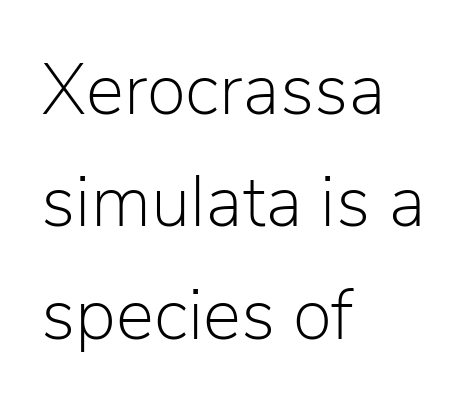
The image shows 72 px light sans-serif type, upright; set left-aligned, normal line spacing (1.56x), normal letter spacing, not underlined; low stroke contrast and a medium x-height.
